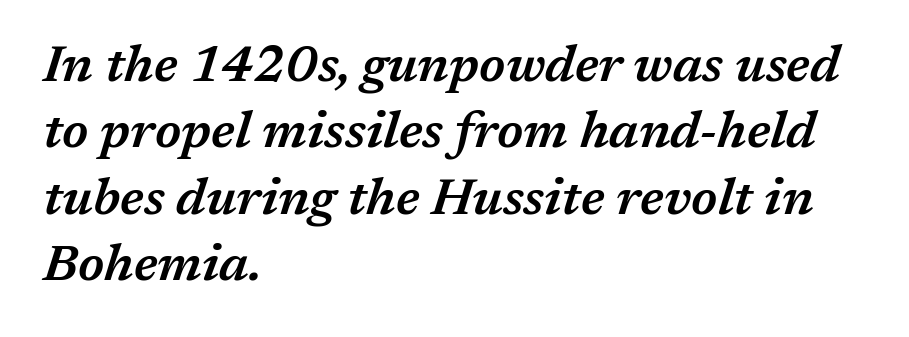
Q: Is the text bold? A: Semi-bold.
Q: Is the text italic (slanted)? A: Yes, it leans right by about 17 degrees.
Q: Is the text underlined? A: No.
Q: How is the paragraph aligned? A: Left-aligned.
Q: Is the spacing between letters normal or unusually wide? A: Normal.
Q: Is the spacing between lines tight, normal or loose? A: Normal.
Q: Width (condensed, normal, or wide)? A: Normal.
Q: Stroke contrast? A: Medium.
Q: x-height? A: Medium.
Q: Monospaced? A: No.
